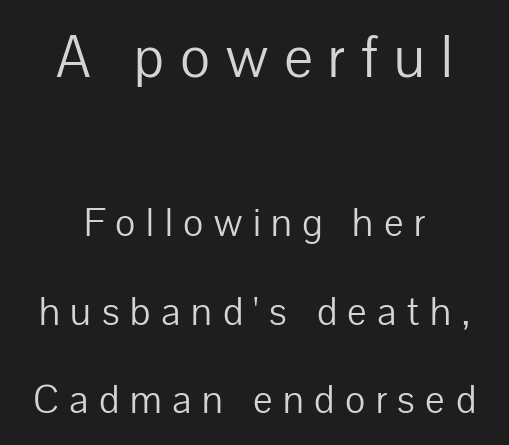
Stem width sits at or under what a default text font uses. Look at the glyph heights: the upper group is clearly the bigger setting. The characters display no serif detailing; their extremities are plain. Note the varied advance widths — an 'i' is clearly narrower than an 'm'.
